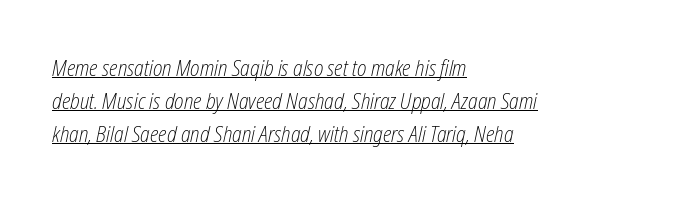
The image shows 22 px text type, italic (leaning right); set left-aligned, normal line spacing (1.5x), normal letter spacing, underlined.
